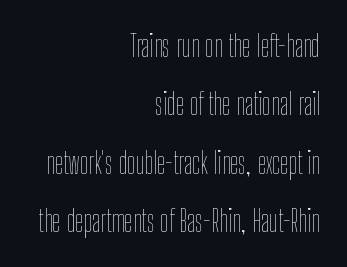
Q: Is the text bold? A: No.
Q: Is the text italic (slanted)? A: No, it is upright.
Q: Is the text underlined? A: No.
Q: How is the paragraph aligned? A: Right-aligned.
Q: Is the spacing between letters normal or unusually wide? A: Normal.
Q: Is the spacing between lines tight, normal or loose? A: Loose.
Q: Width (condensed, normal, or wide)? A: Condensed.
Q: Stroke contrast? A: Low.
Q: x-height? A: Medium.
Q: Monospaced? A: No.
